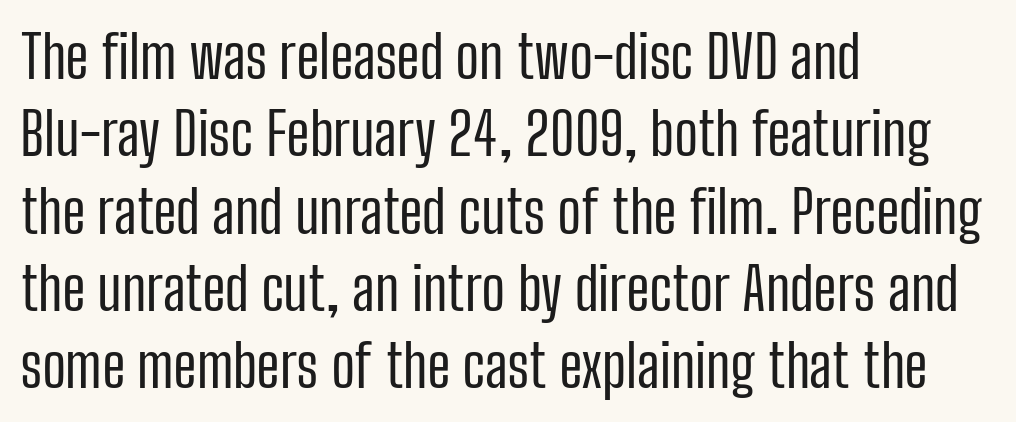
Q: Is the text bold? A: No.
Q: Is the text italic (slanted)? A: No, it is upright.
Q: Is the typeface a serif or a sans-serif typeface? A: Sans-serif.
Q: Is the text underlined? A: No.
Q: How is the paragraph aligned? A: Left-aligned.
Q: Is the spacing between letters normal or unusually wide? A: Normal.
Q: Is the spacing between lines tight, normal or loose? A: Normal.
Q: Width (condensed, normal, or wide)? A: Condensed.
Q: Stroke contrast? A: Low.
Q: x-height? A: Medium.
Q: Monospaced? A: No.
